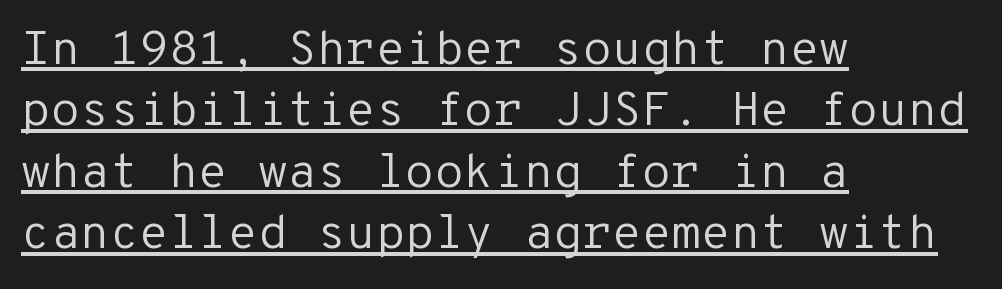
The image shows 48 px regular-weight sans-serif type, upright, monospaced; set left-aligned, normal line spacing (1.28x), normal letter spacing, underlined; low stroke contrast and a medium x-height.
